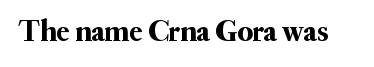
{"serif": "yes", "italic": "no", "width": "normal", "stroke_contrast": "medium", "x_height": "small", "monospaced": "no", "underline": "no", "letter_spacing": "normal", "letter_spacing_em": 0.0, "glyph_px": 30}
